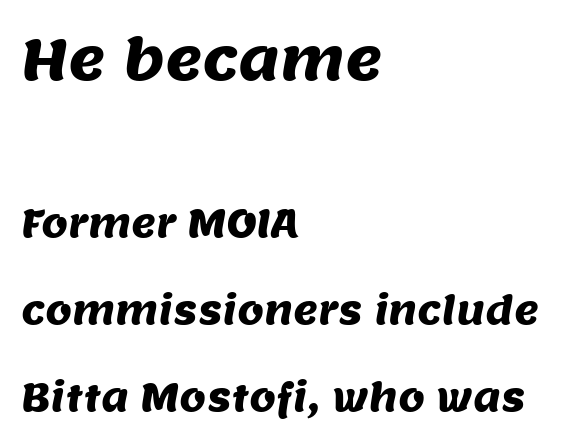
The image shows 57 px sans-serif type; set left-aligned, loose line spacing (2.3x), normal letter spacing, not underlined; the first (top) block is 1.5x larger; medium stroke contrast and a large x-height.
